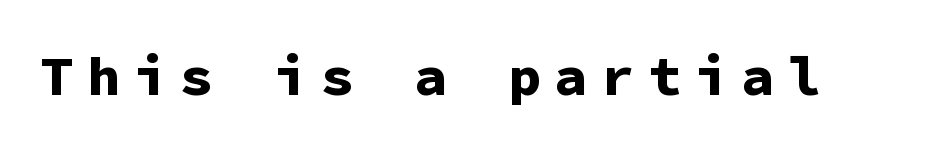
{"serif": "no", "italic": "no", "bold": "yes", "weight": "bold", "width": "normal", "stroke_contrast": "low", "x_height": "medium", "monospaced": "yes", "underline": "no", "letter_spacing": "wide", "letter_spacing_em": 0.25, "glyph_px": 55}
